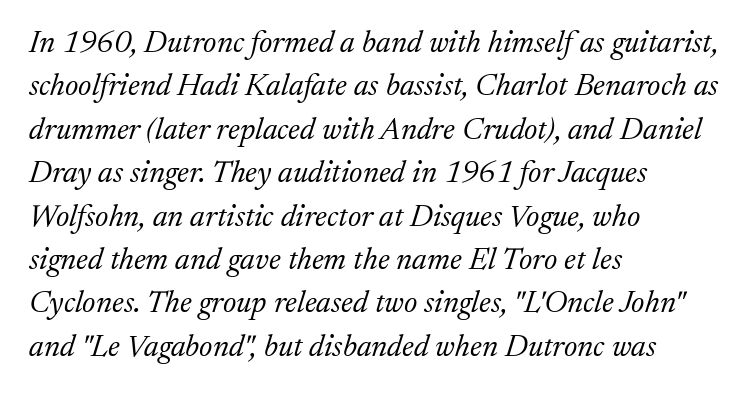
{"serif": "yes", "italic": "yes", "lean": "right", "slant_degrees": 17, "bold": "no", "weight": "light", "width": "normal", "stroke_contrast": "medium", "x_height": "medium", "monospaced": "no", "underline": "no", "align": "left", "line_spacing": "normal", "line_spacing_ratio": 1.4, "letter_spacing": "normal", "letter_spacing_em": 0.0, "glyph_px": 31}
